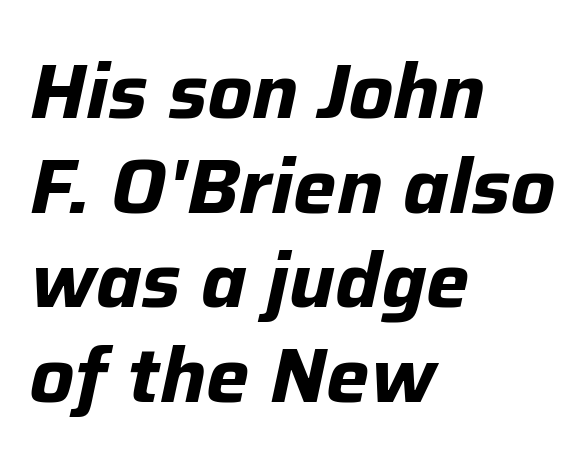
The image shows 77 px bold type, italic (leaning right); set left-aligned, line spacing 1.23x, normal letter spacing, not underlined; low stroke contrast and a medium x-height.
